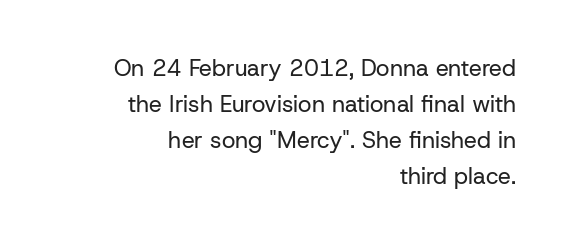
{"italic": "no", "bold": "no", "underline": "no", "align": "right", "line_spacing": "normal", "line_spacing_ratio": 1.56, "letter_spacing": "normal", "letter_spacing_em": 0.0, "glyph_px": 23}
